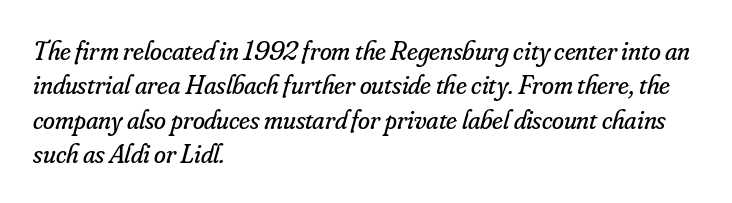
The image shows 27 px text type, italic (leaning right); set left-aligned, normal line spacing (1.27x), normal letter spacing, not underlined.
